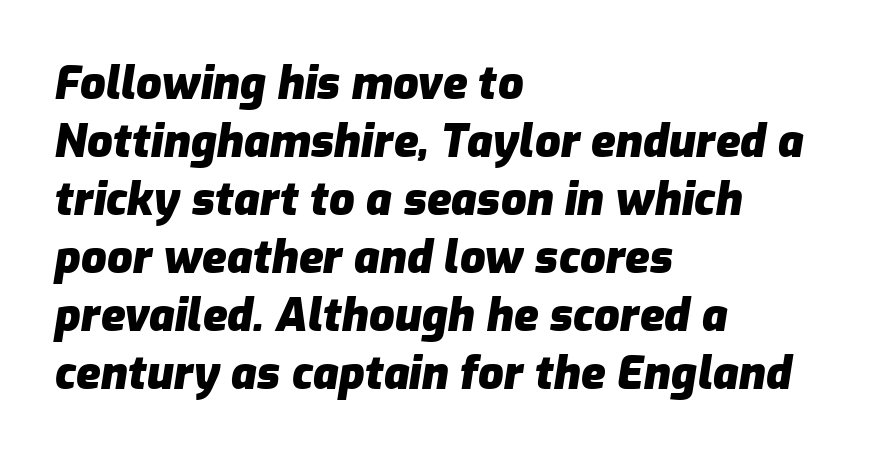
Q: Is the text bold? A: Yes.
Q: Is the text italic (slanted)? A: Yes, it leans right by about 9 degrees.
Q: Is the text underlined? A: No.
Q: How is the paragraph aligned? A: Left-aligned.
Q: Is the spacing between letters normal or unusually wide? A: Normal.
Q: Is the spacing between lines tight, normal or loose? A: Normal.
Q: Width (condensed, normal, or wide)? A: Normal.
Q: Stroke contrast? A: Low.
Q: x-height? A: Medium.
Q: Monospaced? A: No.
